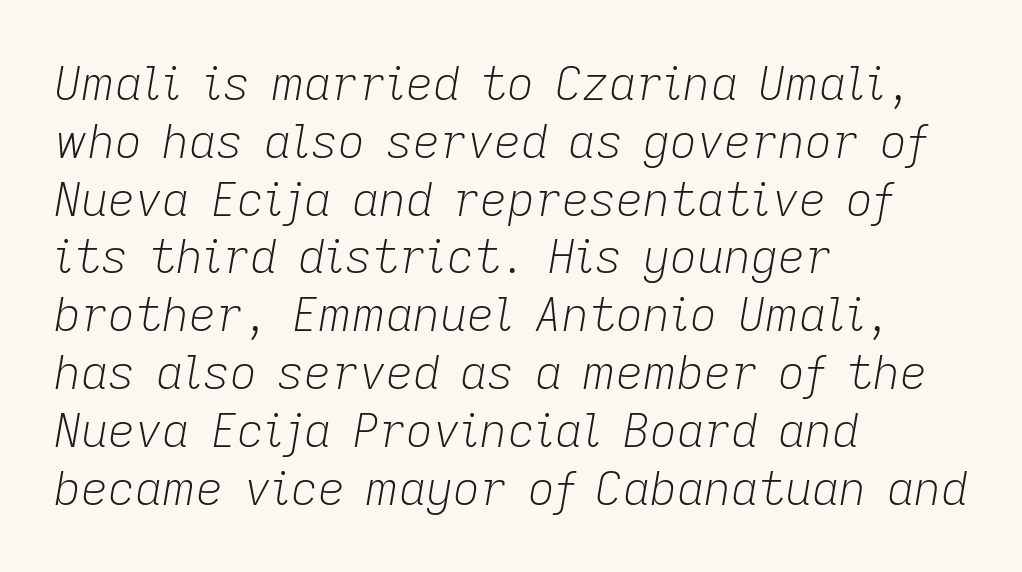
Q: Is the text bold? A: No.
Q: Is the text italic (slanted)? A: Yes, it leans right by about 9 degrees.
Q: Is the text underlined? A: No.
Q: How is the paragraph aligned? A: Left-aligned.
Q: Is the spacing between letters normal or unusually wide? A: Normal.
Q: Width (condensed, normal, or wide)? A: Normal.
Q: Stroke contrast? A: Low.
Q: x-height? A: Medium.
Q: Monospaced? A: No.
